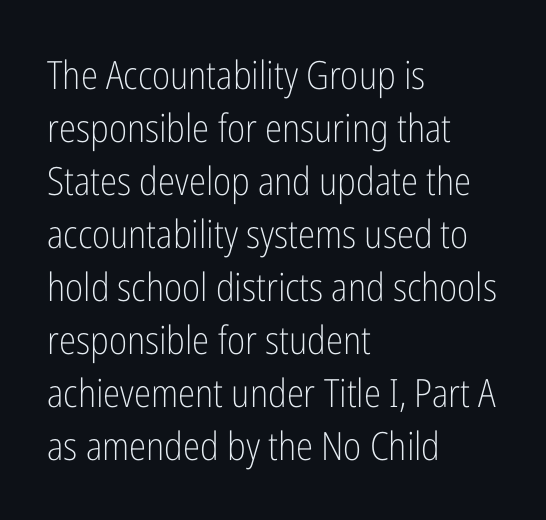
A student would call this left alignment; a typographer would say flush left, rag right. This sample has the flowing, uneven cadence of proportional lettering. A bare baseline throughout the passage. Italic: no, the glyphs are upright roman. Spacing between characters is what you'd get straight out of the box. A typesetter would call this leading conventional body-copy spacing.
